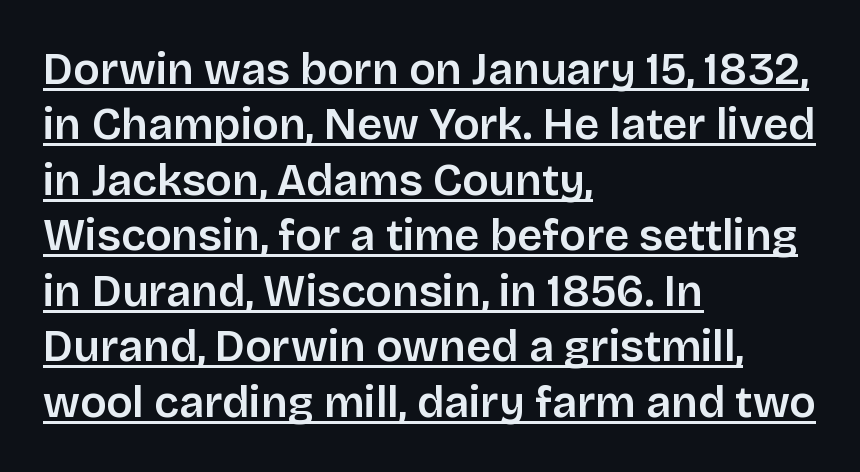
Q: Is the text italic (slanted)? A: No, it is upright.
Q: Is the typeface a serif or a sans-serif typeface? A: Sans-serif.
Q: Is the text underlined? A: Yes.
Q: How is the paragraph aligned? A: Left-aligned.
Q: Is the spacing between letters normal or unusually wide? A: Normal.
Q: Is the spacing between lines tight, normal or loose? A: Normal.
Q: Width (condensed, normal, or wide)? A: Normal.
Q: Stroke contrast? A: Low.
Q: x-height? A: Large.
Q: Monospaced? A: No.
